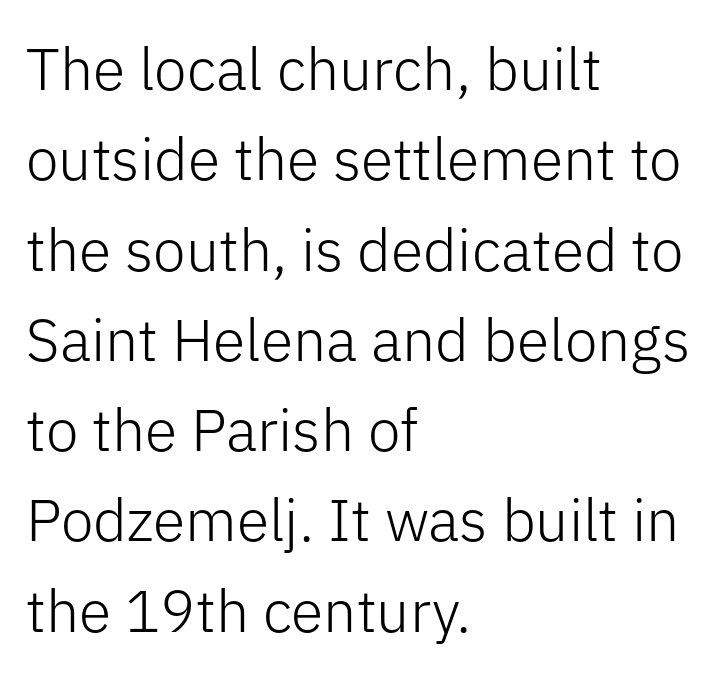
The image shows 59 px light sans-serif type, upright; set left-aligned, normal line spacing (1.53x), normal letter spacing, not underlined; low stroke contrast and a medium x-height.
